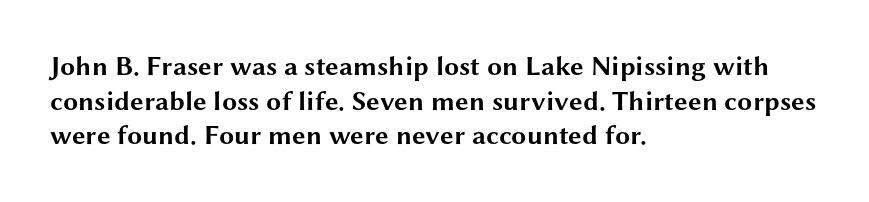
The image shows 27 px bold type, upright; set left-aligned, normal line spacing (1.28x), normal letter spacing, not underlined.
